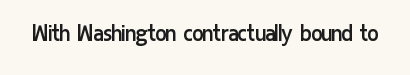
Q: Is the text bold? A: No.
Q: Is the text italic (slanted)? A: No, it is upright.
Q: Is the text underlined? A: No.
Q: Is the spacing between letters normal or unusually wide? A: Normal.
